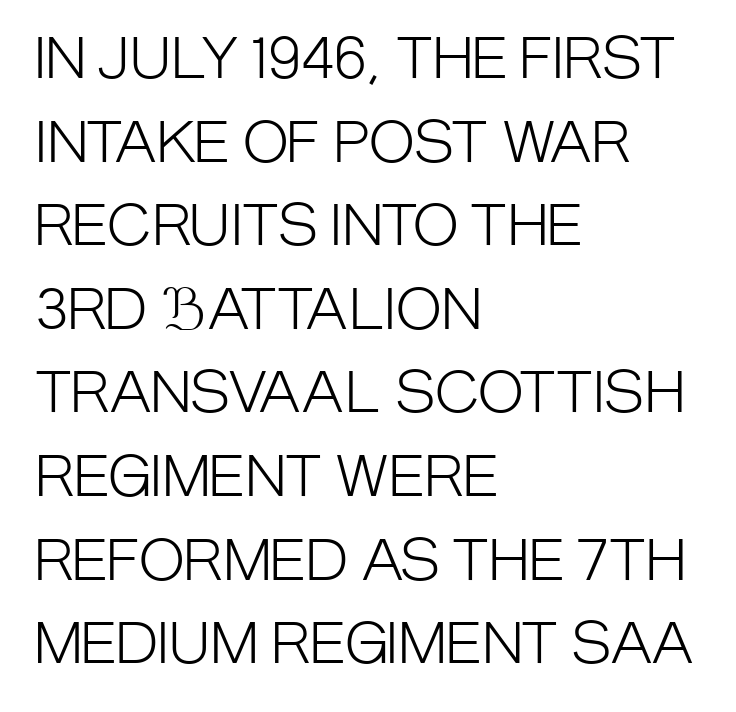
{"serif": "no", "italic": "no", "bold": "no", "weight": "light", "width": "condensed", "stroke_contrast": "low", "x_height": "large", "monospaced": "no", "underline": "no", "align": "left", "line_spacing": "normal", "line_spacing_ratio": 1.52, "letter_spacing": "normal", "letter_spacing_em": 0.0, "glyph_px": 55}
